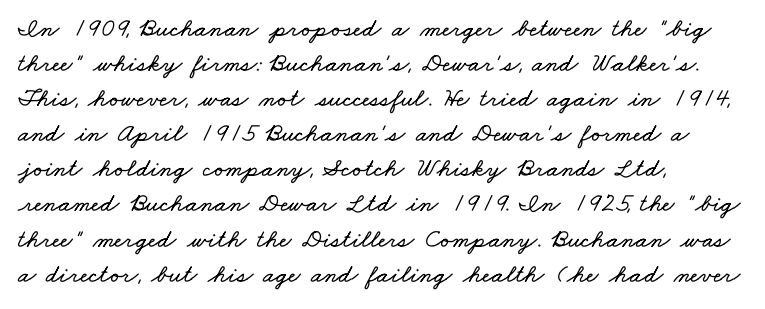
A classic flush-left, rag-right setting is used for this passage. Each word holds together tightly as a unit, with standard inter-letter gaps. The block of text has a typical density, with ordinary space between rows. A clean baseline with only descenders dipping below it.
